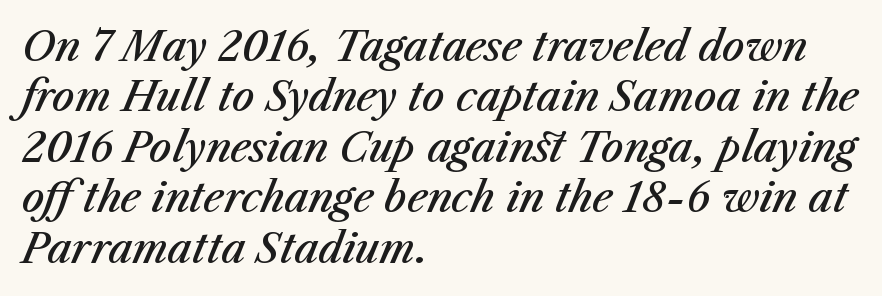
Q: Is the text bold? A: Semi-bold.
Q: Is the text italic (slanted)? A: Yes, it leans right by about 23 degrees.
Q: Is the text underlined? A: No.
Q: How is the paragraph aligned? A: Left-aligned.
Q: Is the spacing between letters normal or unusually wide? A: Normal.
Q: Is the spacing between lines tight, normal or loose? A: Normal.
Q: Width (condensed, normal, or wide)? A: Normal.
Q: Stroke contrast? A: Medium.
Q: x-height? A: Medium.
Q: Monospaced? A: No.
